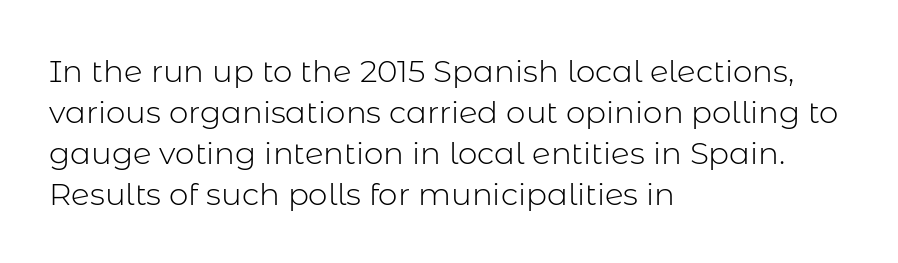
The image shows 31 px light sans-serif type, upright; set left-aligned, normal line spacing (1.32x), normal letter spacing, not underlined; low stroke contrast and a medium x-height.
